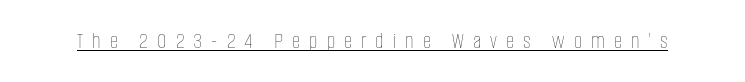
The image shows 23 px text type, upright; set unusually wide letter spacing (+0.39 em), underlined.
